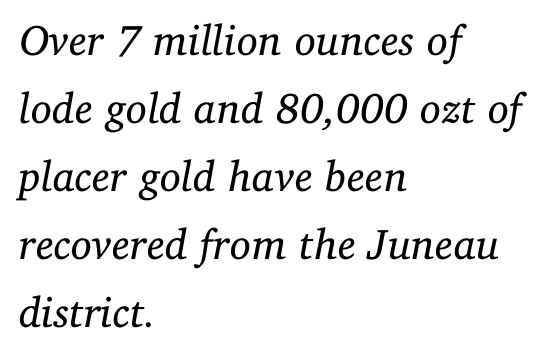
Underlining? Definitely not there. Is the letter spacing exaggerated? No — it looks like the ordinary default. Looks like regular typesetting: each glyph gets only the width it needs. Weight class: somewhere from thin through regular. The setting favours the left margin, as ordinary paragraphs usually do. Each letter's strokes conclude with small projecting serifs.
